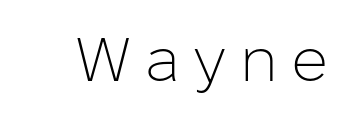
The image shows 61 px light sans-serif type, upright; set unusually wide letter spacing (+0.22 em), not underlined; low stroke contrast and a medium x-height.
